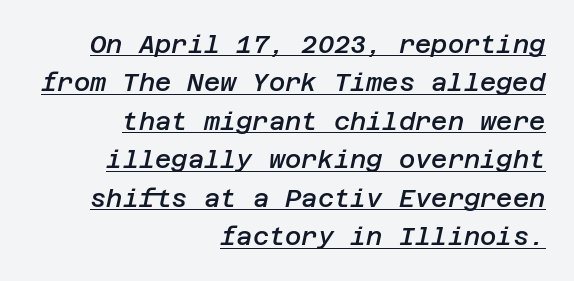
The image shows 25 px text type, italic (leaning right); set right-aligned, normal line spacing (1.54x), normal letter spacing, underlined.
